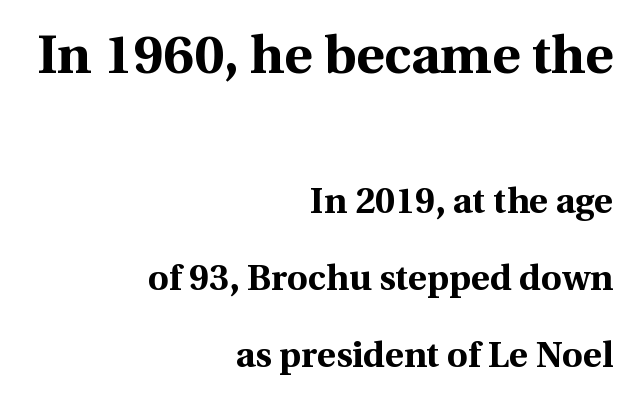
Q: Is the text bold? A: Yes.
Q: Is the text italic (slanted)? A: No, it is upright.
Q: Is the typeface a serif or a sans-serif typeface? A: Serif.
Q: Is the text underlined? A: No.
Q: How is the paragraph aligned? A: Right-aligned.
Q: Is the spacing between letters normal or unusually wide? A: Normal.
Q: Is the spacing between lines tight, normal or loose? A: Loose.
Q: Which block of text is set in a larger size, the first (top) or the second (bottom)? A: The first (top) one.
Q: Width (condensed, normal, or wide)? A: Normal.
Q: x-height? A: Medium.
Q: Monospaced? A: No.
